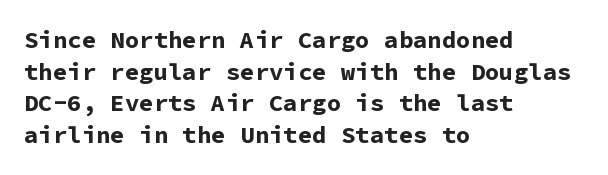
Honestly, the letter spacing is just normal — you wouldn't notice it. One glance says typical: line gaps are just what's usual. These lines stack with their left ends in a neat column. The type sits square on the baseline with zero lean. Descender tails drop into unmarked territory. How heavy is the stroke? Heavy — this is a bold.
